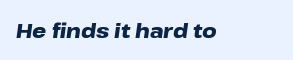
The area under the type is left untouched. The tracking reads as untouched default to a designer's eye. There's an unmistakable incline to the writing here. Each glyph is drawn with heavy, bold strokes.
